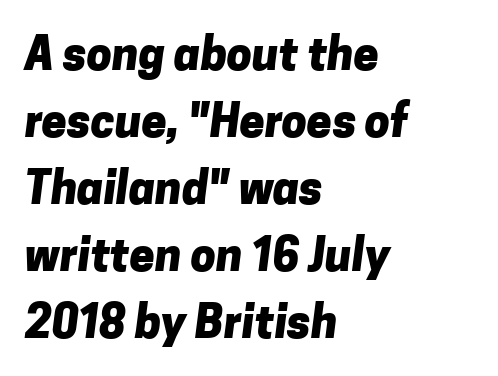
The image shows 45 px heavy sans-serif type; set left-aligned, normal line spacing (1.49x), normal letter spacing, not underlined; low stroke contrast and a medium x-height.
